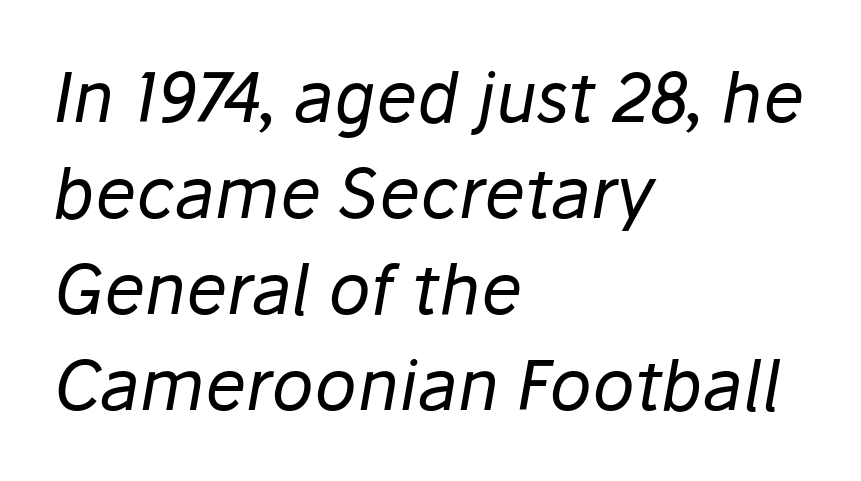
The image shows 69 px regular-weight type, italic (leaning right); set left-aligned, normal line spacing (1.39x), normal letter spacing, not underlined; low stroke contrast and a medium x-height.
